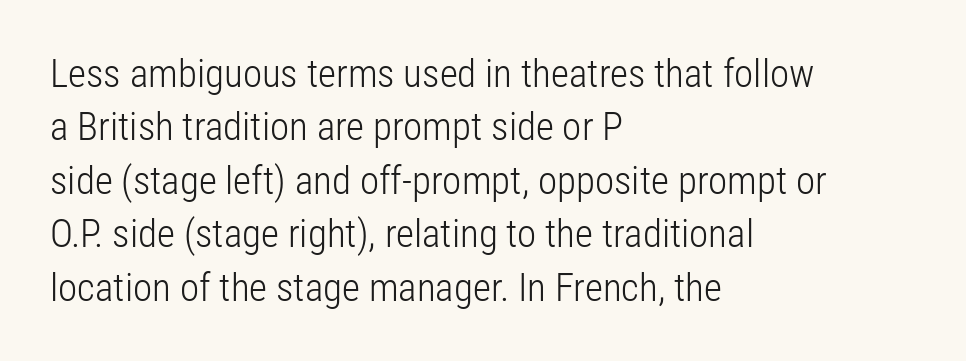
Q: Is the text bold? A: No.
Q: Is the text italic (slanted)? A: No, it is upright.
Q: Is the typeface a serif or a sans-serif typeface? A: Sans-serif.
Q: Is the text underlined? A: No.
Q: How is the paragraph aligned? A: Left-aligned.
Q: Is the spacing between letters normal or unusually wide? A: Normal.
Q: Is the spacing between lines tight, normal or loose? A: Normal.
Q: Width (condensed, normal, or wide)? A: Condensed.
Q: Stroke contrast? A: Low.
Q: x-height? A: Medium.
Q: Monospaced? A: No.
